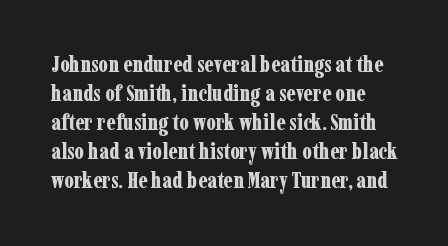
Q: Is the text bold? A: Yes.
Q: Is the text italic (slanted)? A: No, it is upright.
Q: Is the text underlined? A: No.
Q: Is the spacing between letters normal or unusually wide? A: Normal.
Q: Is the spacing between lines tight, normal or loose? A: Normal.
